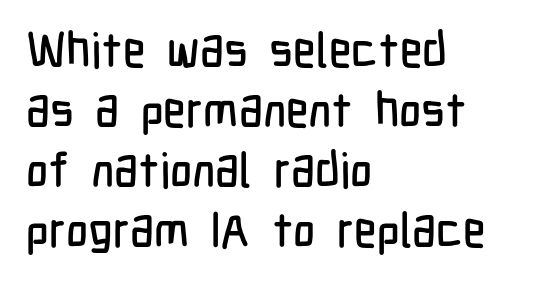
The image shows 48 px condensed sans-serif type, upright; set left-aligned, normal line spacing (1.25x), normal letter spacing, not underlined; low stroke contrast and a medium x-height.
